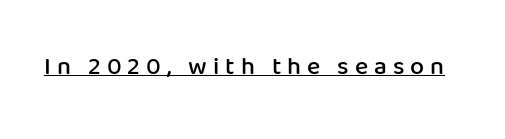
The image shows 25 px text type, upright; set unusually wide letter spacing (+0.24 em), underlined.
